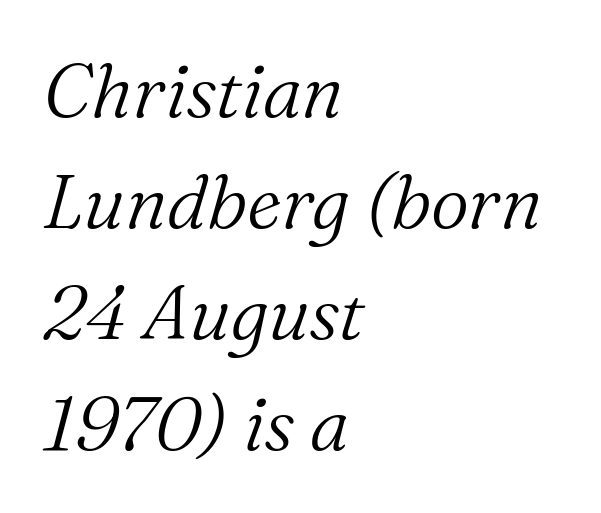
{"serif": "yes", "italic": "yes", "lean": "right", "slant_degrees": 16, "bold": "no", "weight": "light", "width": "normal", "stroke_contrast": "medium", "x_height": "medium", "monospaced": "no", "underline": "no", "align": "left", "line_spacing": "normal", "line_spacing_ratio": 1.48, "letter_spacing": "normal", "letter_spacing_em": 0.0, "glyph_px": 75}
